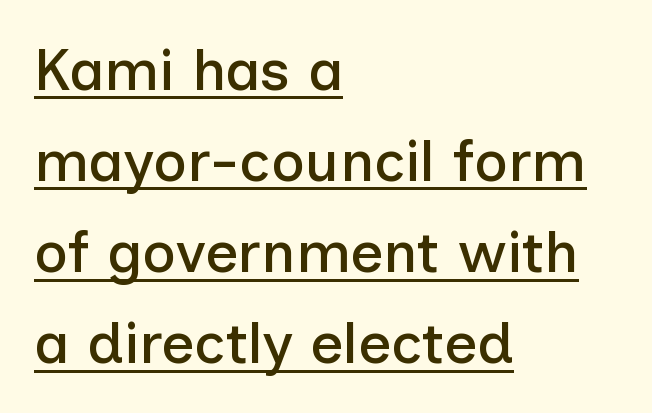
The type family on display is of the sans-serif kind. Honestly, the letter spacing is just normal — you wouldn't notice it. Think of a printed novel: that variable character pitch is what you see here. If you drew a ruler down the left edge, every line would touch it.
